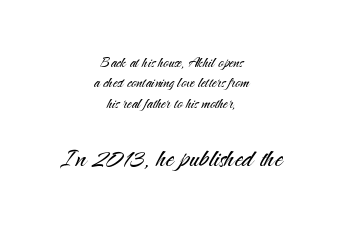
The image shows 32 px light sans-serif type; set centered, tight line spacing (1.13x), normal letter spacing, not underlined; the second (bottom) block is 1.78x larger; medium stroke contrast and a small x-height.
